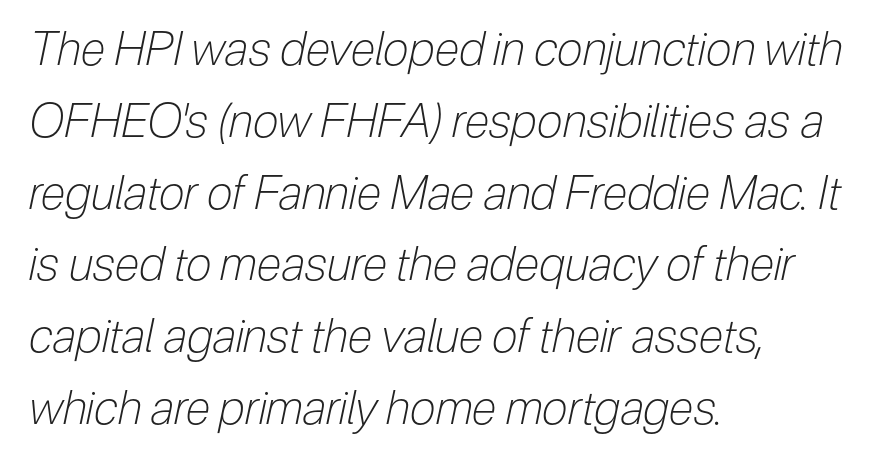
Q: Is the text bold? A: No.
Q: Is the text italic (slanted)? A: Yes, it leans right by about 12 degrees.
Q: Is the text underlined? A: No.
Q: How is the paragraph aligned? A: Left-aligned.
Q: Is the spacing between letters normal or unusually wide? A: Normal.
Q: Is the spacing between lines tight, normal or loose? A: Normal.
Q: Width (condensed, normal, or wide)? A: Condensed.
Q: Stroke contrast? A: Low.
Q: x-height? A: Medium.
Q: Monospaced? A: No.
